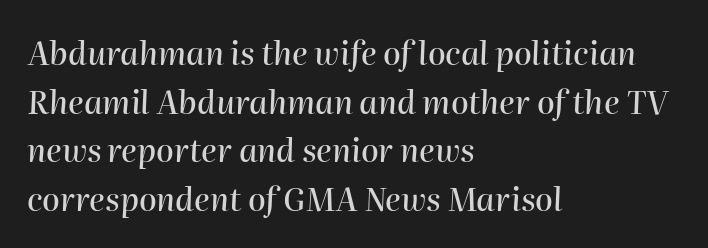
{"italic": "yes", "lean": "right", "slant_degrees": 2, "width": "normal", "stroke_contrast": "high", "x_height": "medium", "monospaced": "no", "underline": "no", "align": "left", "line_spacing": "normal", "line_spacing_ratio": 1.52, "letter_spacing": "normal", "letter_spacing_em": 0.0, "glyph_px": 32}
